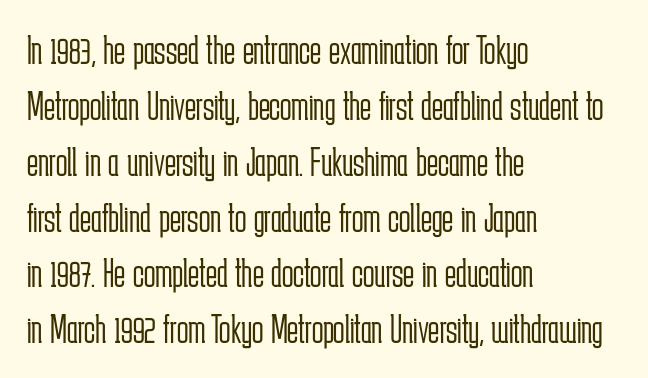
These lines are rendered in a variable-pitch font. These lines are set flush left with a ragged right edge. A light-to-regular cut is what we see here. Each word holds together tightly as a unit, with standard inter-letter gaps. A typesetter would mark this as roman, not italic.
